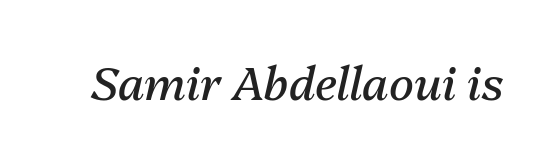
The gaps between neighbouring characters are ordinary and unremarkable. Varying glyph widths throughout — classic text-font behaviour. This is not heavy type; no bold has been used. The area under the type is left untouched. Style check: oblique.
